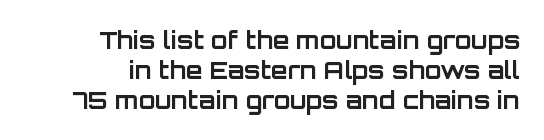
The image shows 24 px bold type, upright; set right-aligned, normal line spacing (1.26x), normal letter spacing, not underlined.
